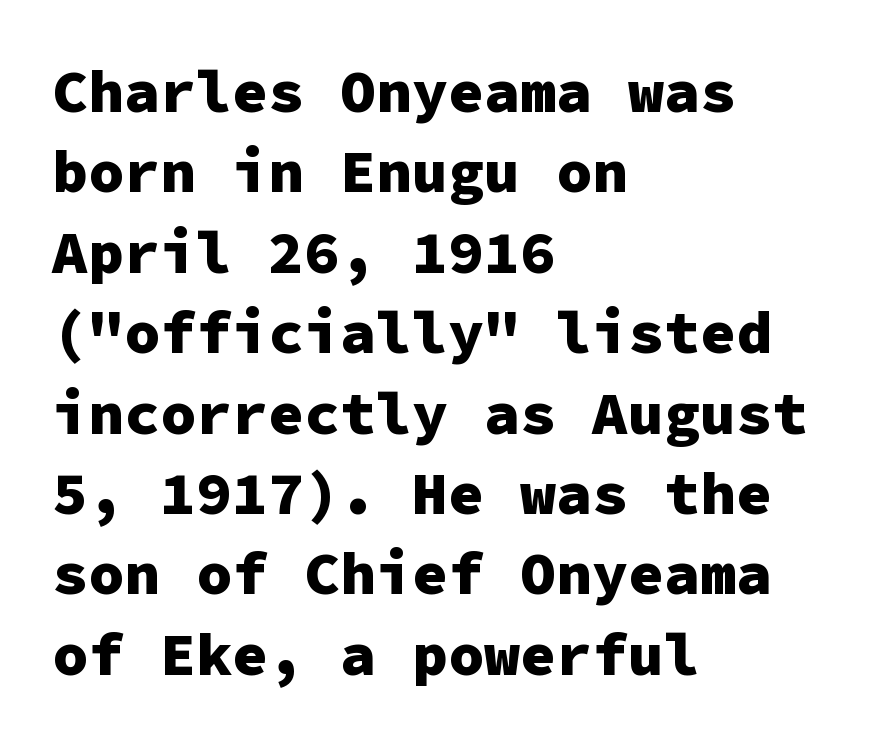
{"serif": "no", "italic": "no", "bold": "yes", "weight": "heavy", "width": "normal", "stroke_contrast": "low", "x_height": "medium", "monospaced": "yes", "underline": "no", "align": "left", "line_spacing": "normal", "line_spacing_ratio": 1.34, "letter_spacing": "normal", "letter_spacing_em": 0.0, "glyph_px": 60}
